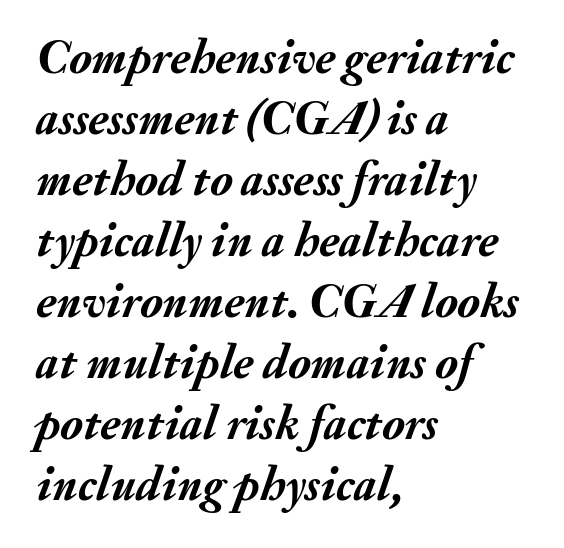
Check the space under the baseline: it is left empty. This rendering leaves character spacing at its baseline value. Honestly, the row spacing looks completely unremarkable. The lines in this sample share a left origin and differ only in where they stop.
